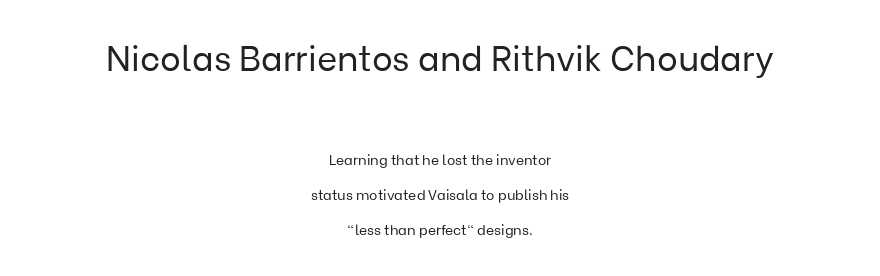
Leftover space on each line is divided equally before and after the words. Each word holds together tightly as a unit, with standard inter-letter gaps. Nobody drew a line under any word here. Is this a fixed-width face? No — the glyphs have proportional, varying widths. Caption: face not bold, strokes unweighted. This is sans-serif lettering, the kind often seen on screens and signage.
